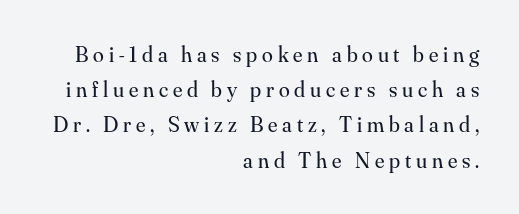
All the whitespace from short lines collects on the left. The typography opts for an upright posture over an oblique one. Quick note: underline off. Evenly set lines give the paragraph a standard silhouette.
